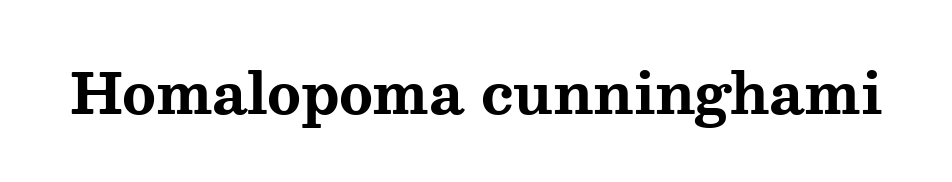
The image shows 56 px bold, wide serif type, upright; set normal letter spacing, not underlined; medium stroke contrast and a medium x-height.
